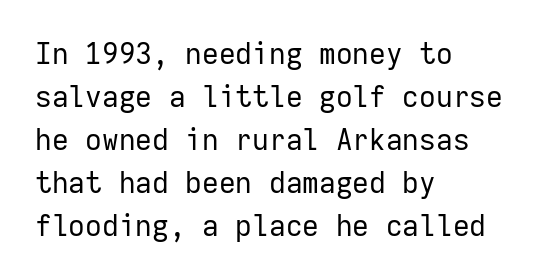
The typesetter chose a ragged-right arrangement here. Every character sits straight up, as roman type does. Any mark beneath the type? The region is blank. Honestly, the letter spacing is just normal — you wouldn't notice it.
